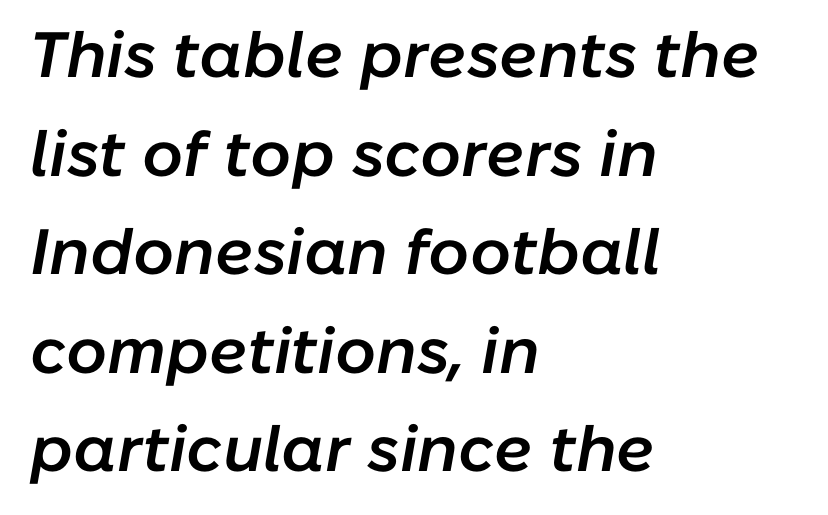
The image shows 64 px semibold type, italic (leaning right); set left-aligned, normal line spacing (1.54x), normal letter spacing, not underlined; low stroke contrast and a medium x-height.
